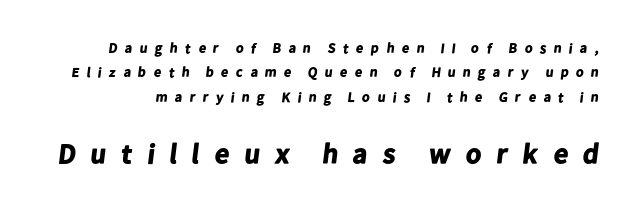
{"serif": "no", "bold": "yes", "weight": "bold", "width": "normal", "stroke_contrast": "low", "x_height": "medium", "monospaced": "no", "underline": "no", "line_spacing_ratio": 1.75, "letter_spacing": "wide", "letter_spacing_em": 0.47, "larger_block": "second", "size_ratio": 2.0, "glyph_px": 28}
